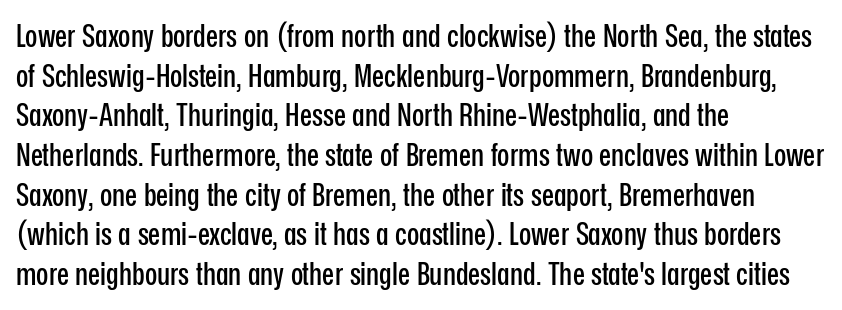
Nothing sits at the stroke ends, so this counts as sans-serif. The rendering anchors every line to the left-hand side. Tall strokes in this sample are plumb rather than angled. Honestly, there is no underline to notice here at all. Caption: standard tracking, unaltered. Note the varied advance widths — an 'i' is clearly narrower than an 'm'.
